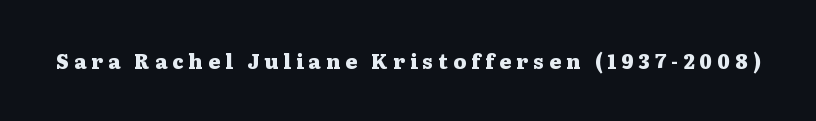
{"italic": "no", "bold": "yes", "underline": "no", "letter_spacing": "wide", "letter_spacing_em": 0.26, "glyph_px": 20}
